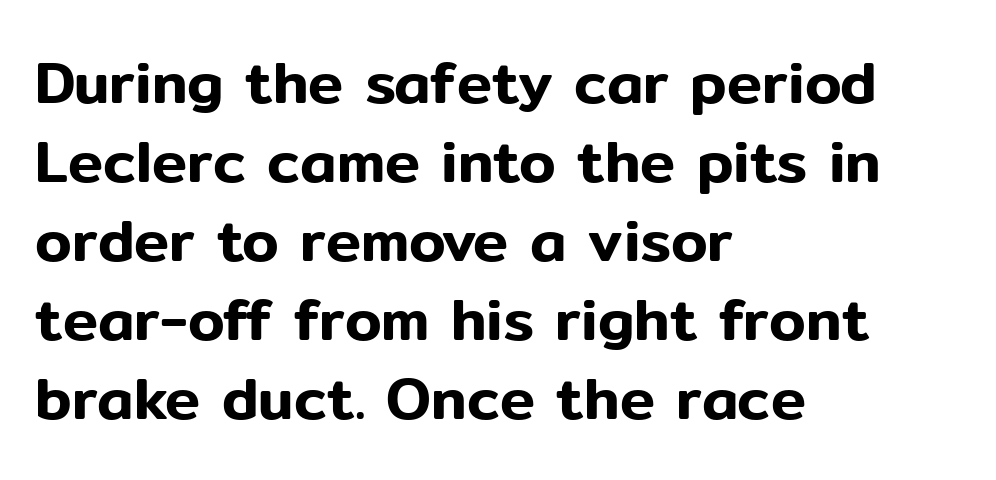
Q: Is the text italic (slanted)? A: No, it is upright.
Q: Is the typeface a serif or a sans-serif typeface? A: Sans-serif.
Q: Is the text underlined? A: No.
Q: How is the paragraph aligned? A: Left-aligned.
Q: Is the spacing between letters normal or unusually wide? A: Normal.
Q: Is the spacing between lines tight, normal or loose? A: Normal.
Q: Width (condensed, normal, or wide)? A: Normal.
Q: Stroke contrast? A: Low.
Q: x-height? A: Medium.
Q: Monospaced? A: No.
